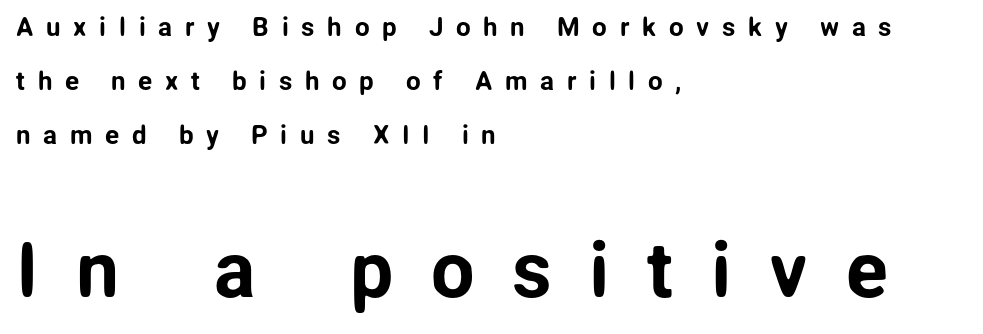
{"serif": "no", "italic": "no", "width": "normal", "stroke_contrast": "low", "x_height": "medium", "monospaced": "no", "underline": "no", "align": "left", "line_spacing": "loose", "line_spacing_ratio": 2.07, "letter_spacing": "wide", "letter_spacing_em": 0.49, "larger_block": "second", "size_ratio": 2.96, "glyph_px": 77}
